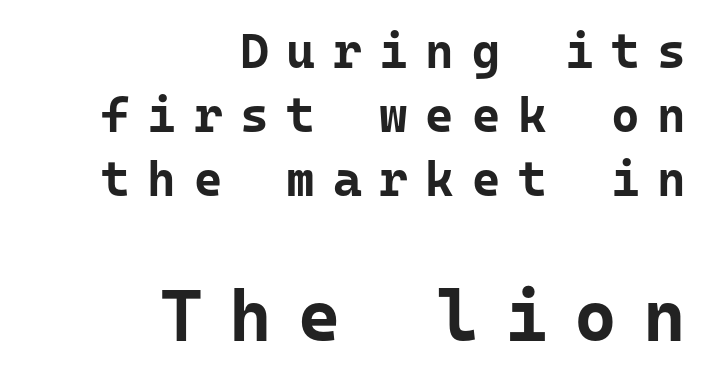
The designer went with a sans here, leaving each stem footless. Notice how thick the strokes are: this is what a full bold looks like. Underline: absent. The rag falls on the left side of this text block. This sample uses expanded letter spacing, leaving extra air between glyphs.
